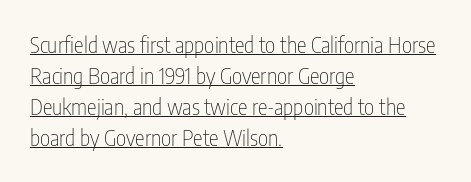
{"italic": "no", "bold": "no", "underline": "yes", "align": "left", "line_spacing": "normal", "line_spacing_ratio": 1.41, "letter_spacing": "normal", "letter_spacing_em": 0.0, "glyph_px": 22}
